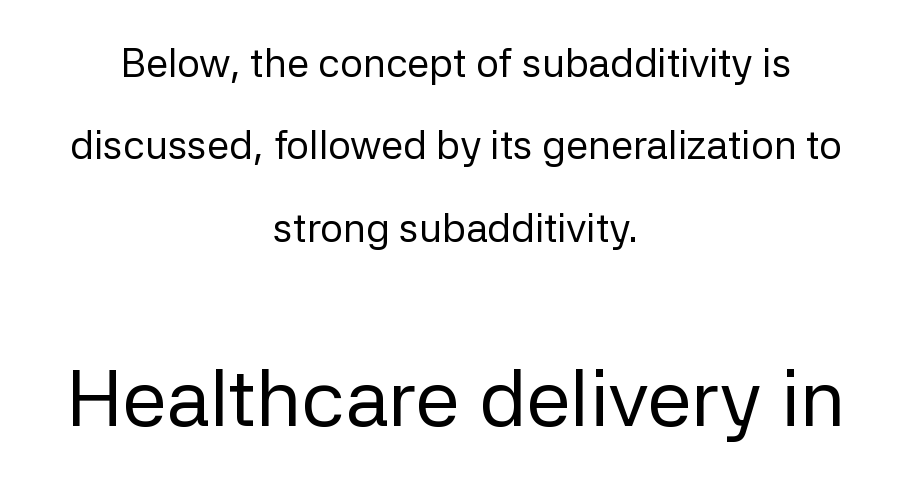
Vertical strokes here are truly vertical. Think of a printed novel: that variable character pitch is what you see here. This rendering employs a face without finishing strokes, i.e., a sans-serif. Letter spacing: default. Reading down the column, the eye jumps a long way to each next line. The passage is arranged like a title page — every line centered.
